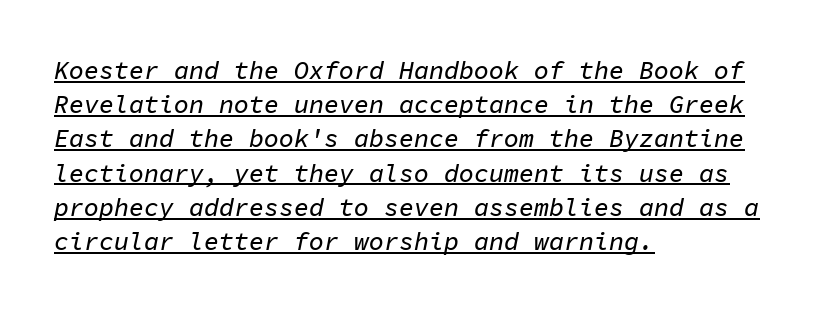
{"italic": "yes", "lean": "right", "slant_degrees": 11, "underline": "yes", "align": "left", "line_spacing": "normal", "line_spacing_ratio": 1.37, "letter_spacing": "normal", "letter_spacing_em": 0.0, "glyph_px": 25}
